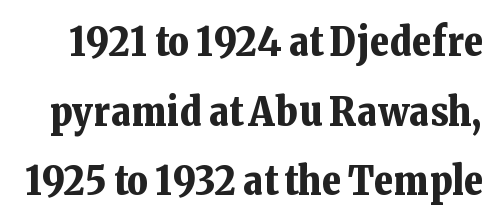
Q: Is the text bold? A: Yes.
Q: Is the text italic (slanted)? A: No, it is upright.
Q: Is the typeface a serif or a sans-serif typeface? A: Serif.
Q: Is the text underlined? A: No.
Q: Is the spacing between letters normal or unusually wide? A: Normal.
Q: Width (condensed, normal, or wide)? A: Normal.
Q: Stroke contrast? A: Low.
Q: x-height? A: Medium.
Q: Monospaced? A: No.
